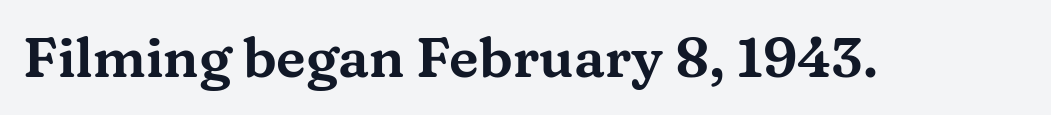
{"serif": "yes", "italic": "no", "width": "wide", "stroke_contrast": "medium", "x_height": "medium", "monospaced": "no", "underline": "no", "letter_spacing": "normal", "letter_spacing_em": 0.0, "glyph_px": 55}
